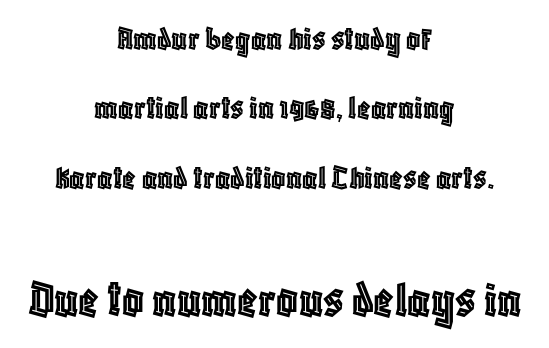
{"italic": "no", "width": "condensed", "x_height": "large", "monospaced": "no", "underline": "no", "align": "center", "line_spacing": "loose", "line_spacing_ratio": 1.98, "letter_spacing": "normal", "letter_spacing_em": 0.0, "larger_block": "second", "size_ratio": 1.51, "glyph_px": 53}
